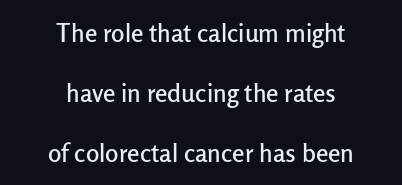
{"italic": "no", "underline": "no", "align": "center", "line_spacing": "loose", "line_spacing_ratio": 2.4, "letter_spacing": "normal", "letter_spacing_em": 0.0, "glyph_px": 25}
